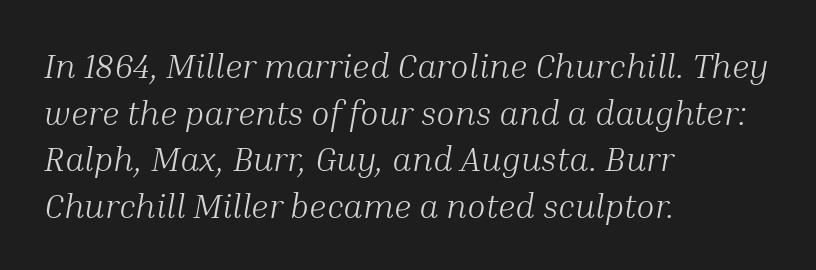
Each letter keeps its own natural width here, so spacing adapts to shape. What stands out about the letter spacing? Nothing — it is the standard amount. Tall strokes in this sample are angled rather than plumb. Does the type have serifs? Yes, each stem ends in a small foot. Horizontally, the lines are justified to the leading edge only.
